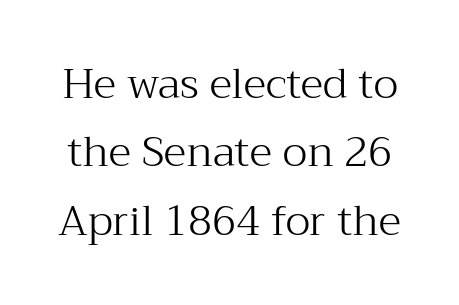
Q: Is the text bold? A: No.
Q: Is the text italic (slanted)? A: No, it is upright.
Q: Is the typeface a serif or a sans-serif typeface? A: Serif.
Q: Is the text underlined? A: No.
Q: Is the spacing between letters normal or unusually wide? A: Normal.
Q: Is the spacing between lines tight, normal or loose? A: Normal.
Q: Width (condensed, normal, or wide)? A: Normal.
Q: Stroke contrast? A: Medium.
Q: x-height? A: Medium.
Q: Monospaced? A: No.
